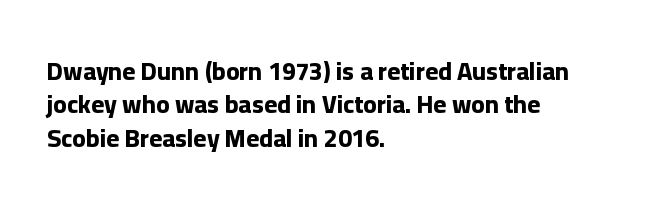
Q: Is the text bold? A: Yes.
Q: Is the text italic (slanted)? A: No, it is upright.
Q: Is the text underlined? A: No.
Q: How is the paragraph aligned? A: Left-aligned.
Q: Is the spacing between letters normal or unusually wide? A: Normal.
Q: Is the spacing between lines tight, normal or loose? A: Normal.
